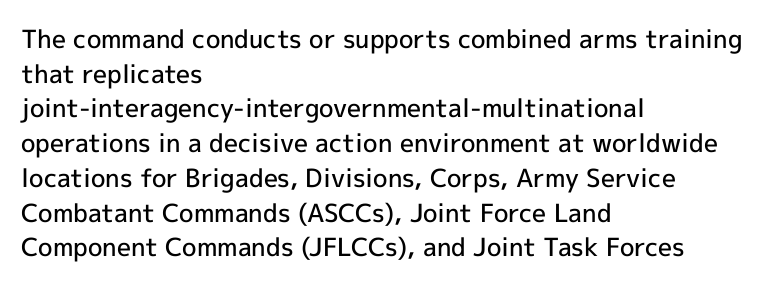
Q: Is the text bold? A: Semi-bold.
Q: Is the text italic (slanted)? A: No, it is upright.
Q: Is the text underlined? A: No.
Q: How is the paragraph aligned? A: Left-aligned.
Q: Is the spacing between letters normal or unusually wide? A: Normal.
Q: Is the spacing between lines tight, normal or loose? A: Normal.
